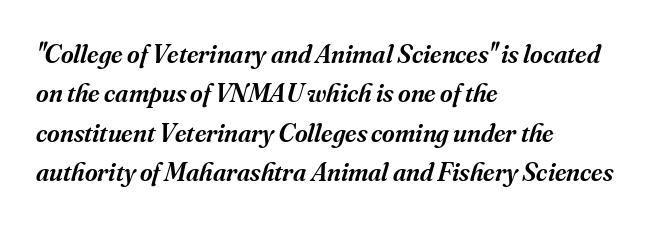
Q: Is the text bold? A: Semi-bold.
Q: Is the text italic (slanted)? A: Yes, it leans right by about 16 degrees.
Q: Is the text underlined? A: No.
Q: How is the paragraph aligned? A: Left-aligned.
Q: Is the spacing between letters normal or unusually wide? A: Normal.
Q: Is the spacing between lines tight, normal or loose? A: Normal.
